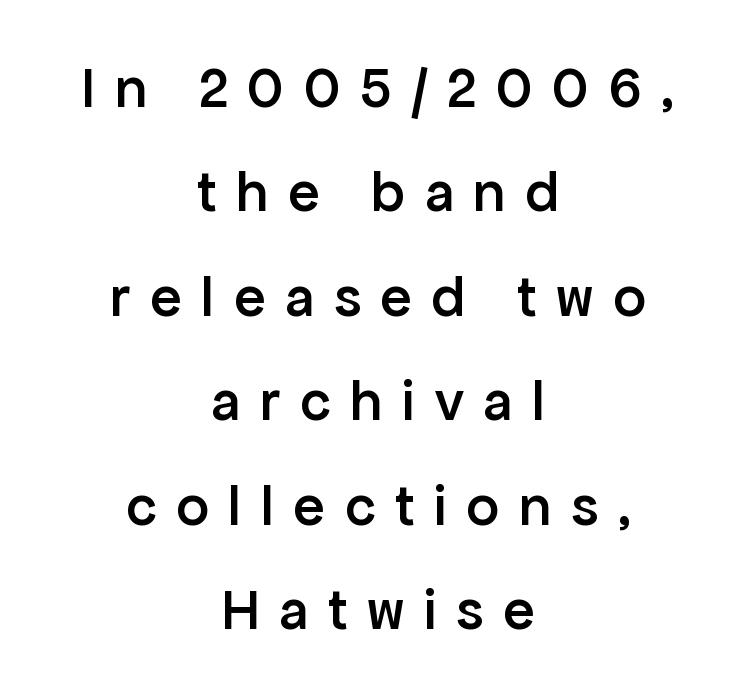
The image shows 58 px semibold sans-serif type, upright; set centered, line spacing 1.8x, unusually wide letter spacing (+0.34 em), not underlined; low stroke contrast and a medium x-height.
